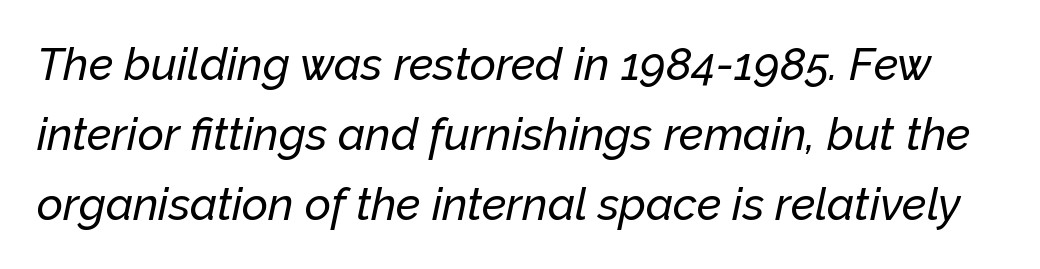
{"italic": "yes", "lean": "right", "slant_degrees": 12, "width": "normal", "stroke_contrast": "low", "x_height": "medium", "monospaced": "no", "underline": "no", "line_spacing": "normal", "line_spacing_ratio": 1.56, "letter_spacing": "normal", "letter_spacing_em": 0.0, "glyph_px": 45}
